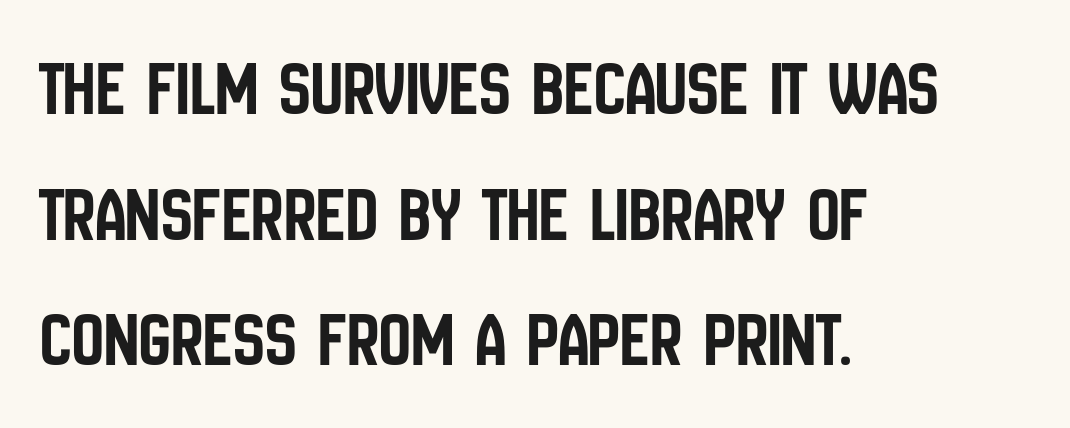
Q: Is the text italic (slanted)? A: No, it is upright.
Q: Is the typeface a serif or a sans-serif typeface? A: Sans-serif.
Q: Is the text underlined? A: No.
Q: How is the paragraph aligned? A: Left-aligned.
Q: Is the spacing between letters normal or unusually wide? A: Normal.
Q: Is the spacing between lines tight, normal or loose? A: Normal.
Q: Width (condensed, normal, or wide)? A: Condensed.
Q: Stroke contrast? A: Low.
Q: x-height? A: Large.
Q: Monospaced? A: No.
